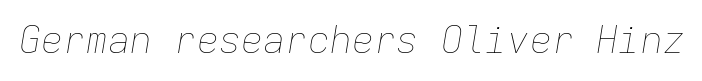
The image shows 37 px thin type, italic (leaning right), monospaced; set normal letter spacing, not underlined; low stroke contrast and a medium x-height.
